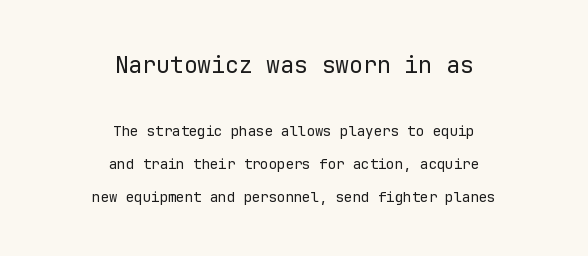
Q: Is the text bold? A: No.
Q: Is the text italic (slanted)? A: No, it is upright.
Q: Is the text underlined? A: No.
Q: How is the paragraph aligned? A: Centered.
Q: Is the spacing between letters normal or unusually wide? A: Normal.
Q: Is the spacing between lines tight, normal or loose? A: Loose.
Q: Which block of text is set in a larger size, the first (top) or the second (bottom)? A: The first (top) one.
